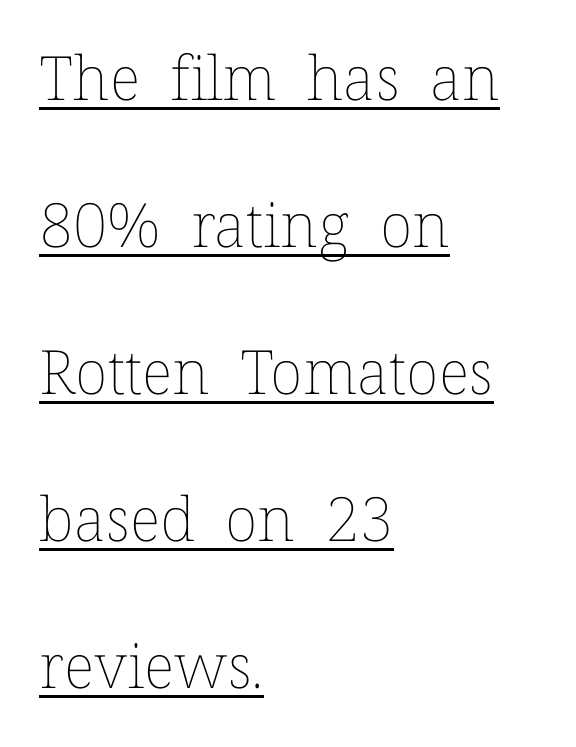
Q: Is the text bold? A: No.
Q: Is the text italic (slanted)? A: No, it is upright.
Q: Is the text underlined? A: Yes.
Q: How is the paragraph aligned? A: Left-aligned.
Q: Is the spacing between letters normal or unusually wide? A: Normal.
Q: Is the spacing between lines tight, normal or loose? A: Loose.
Q: Width (condensed, normal, or wide)? A: Normal.
Q: Stroke contrast? A: Low.
Q: x-height? A: Medium.
Q: Monospaced? A: No.
